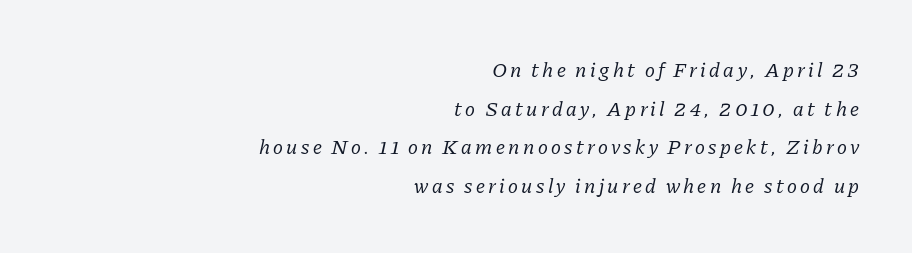
{"italic": "yes", "lean": "right", "slant_degrees": 11, "bold": "no", "underline": "no", "align": "right", "line_spacing_ratio": 1.84, "glyph_px": 21}
